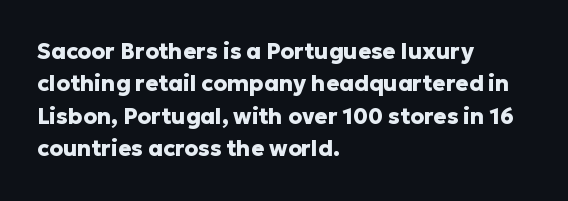
{"italic": "no", "bold": "yes", "underline": "no", "align": "left", "line_spacing": "normal", "line_spacing_ratio": 1.47, "letter_spacing": "normal", "letter_spacing_em": 0.0, "glyph_px": 22}
